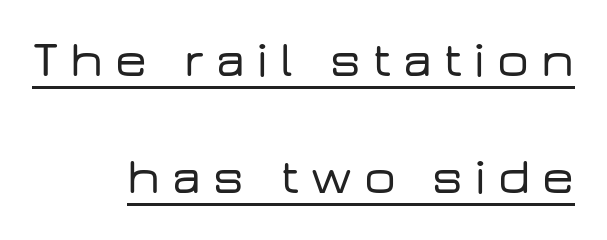
These lines have a slow, spaced-out rhythm from letter to letter. Each letter keeps its own natural width here, so spacing adapts to shape. The compositor pushed each line to the right boundary. What decoration does the sample have? An underline. Every stem runs plumb, perpendicular to the baseline. The characters display no serif detailing; their extremities are plain.
